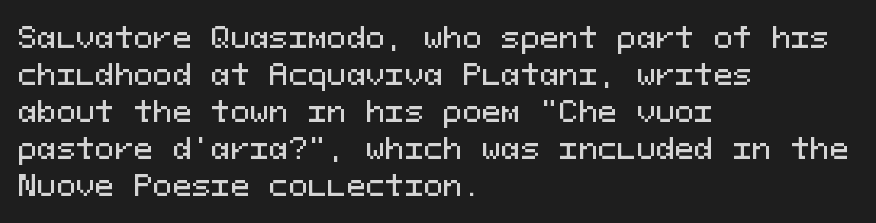
This block has exactly the height ordinary leading produces. The letters march in equal steps, a hallmark of fixed-pitch type. Is the block centered? No — it sits flush against the left margin. Each row of text sits above clean, open space.
